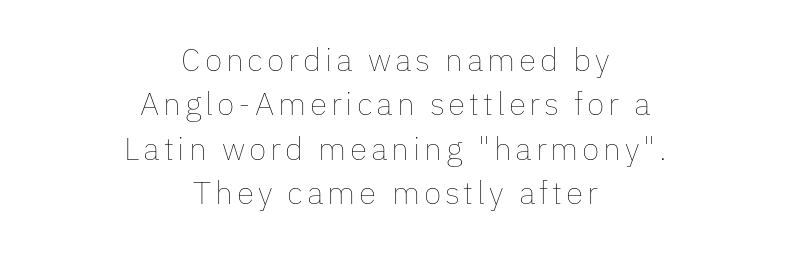
Q: Is the text bold? A: No.
Q: Is the text italic (slanted)? A: No, it is upright.
Q: Is the text underlined? A: No.
Q: How is the paragraph aligned? A: Centered.
Q: Is the spacing between lines tight, normal or loose? A: Normal.
Q: Width (condensed, normal, or wide)? A: Normal.
Q: Stroke contrast? A: Low.
Q: x-height? A: Medium.
Q: Monospaced? A: No.
